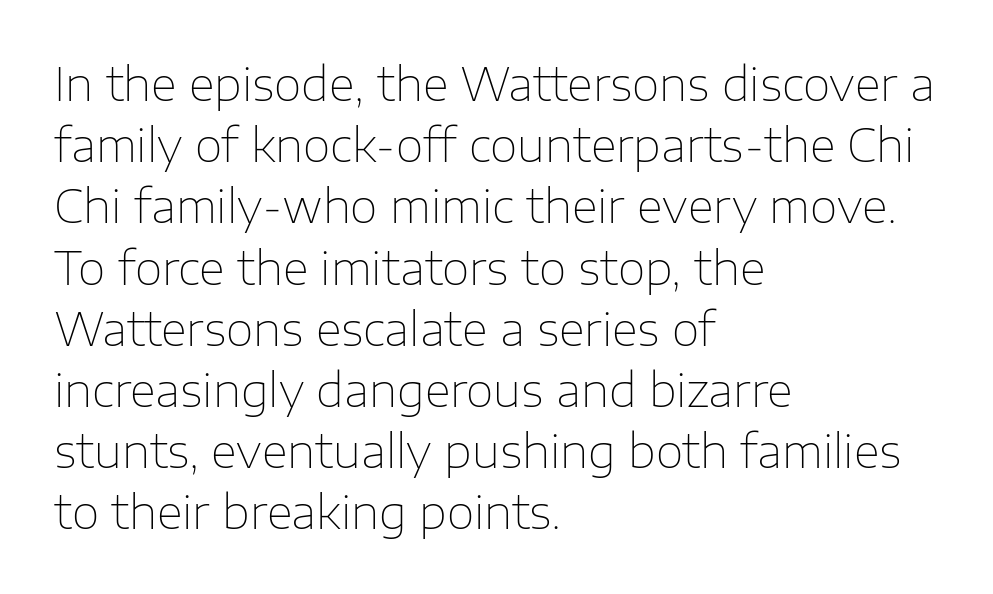
Horizontal alignment here is leftward, the default for most running prose. Nothing unusual about the tracking: characters are spaced as the font intends. The type sits square on the baseline with zero lean. The glyphs are unaccompanied by any horizontal stroke below them. The leading is moderate, giving the passage an even texture.
